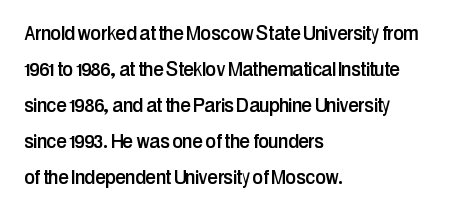
You can tell it's not italic because the verticals are truly vertical. Whoever set this chose a conventional vertical rhythm. The line texture is even and compact thanks to regular tracking. Each row of text sits above clean, open space.
